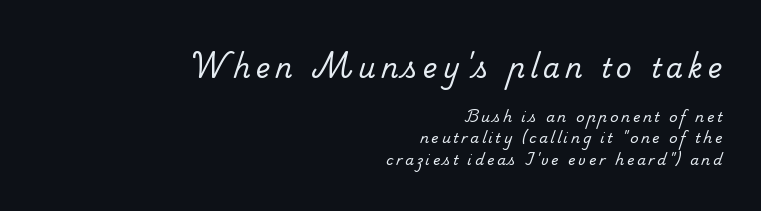
Check the space under the baseline: it is left empty. Reading down the block, your eye finds every line finishing at a fixed right position. Successive baselines arrive at the customary interval. The passage shown begins with its larger block and ends with its smaller one.
